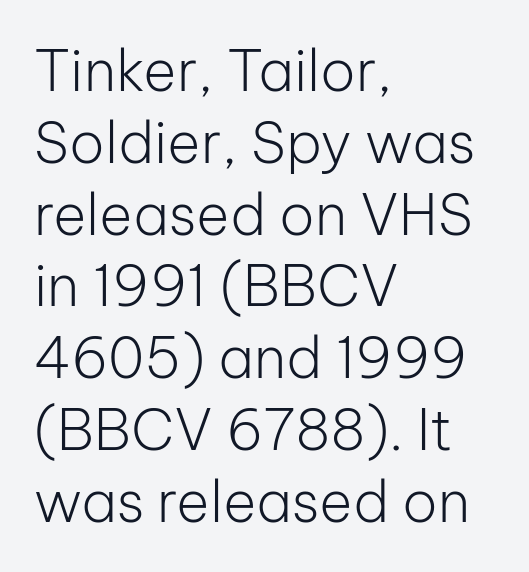
Q: Is the text bold? A: No.
Q: Is the text italic (slanted)? A: No, it is upright.
Q: Is the typeface a serif or a sans-serif typeface? A: Sans-serif.
Q: Is the text underlined? A: No.
Q: How is the paragraph aligned? A: Left-aligned.
Q: Is the spacing between letters normal or unusually wide? A: Normal.
Q: Is the spacing between lines tight, normal or loose? A: Normal.
Q: Width (condensed, normal, or wide)? A: Normal.
Q: Stroke contrast? A: Low.
Q: x-height? A: Medium.
Q: Monospaced? A: No.
